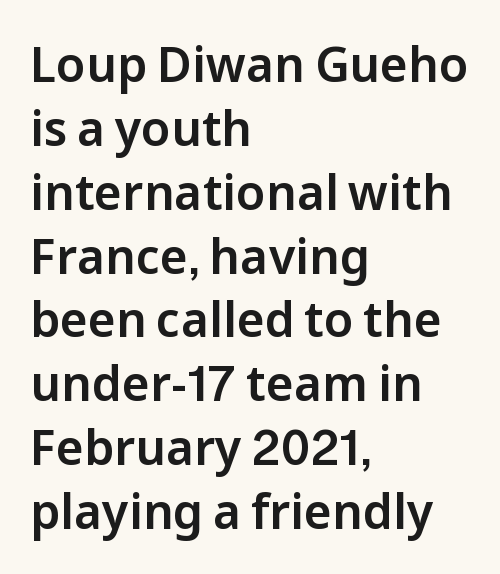
{"serif": "no", "italic": "no", "width": "normal", "stroke_contrast": "low", "x_height": "medium", "monospaced": "no", "underline": "no", "align": "left", "line_spacing": "normal", "line_spacing_ratio": 1.33, "letter_spacing": "normal", "letter_spacing_em": 0.0, "glyph_px": 48}
